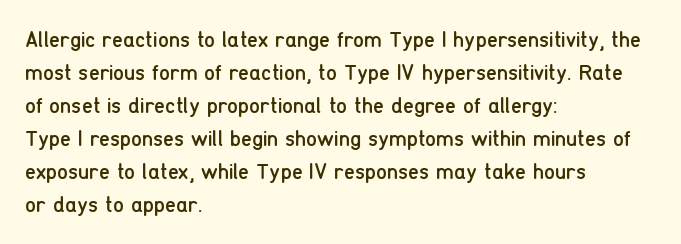
The image shows 22 px text type, upright; set left-aligned, normal line spacing (1.5x), normal letter spacing, not underlined.
